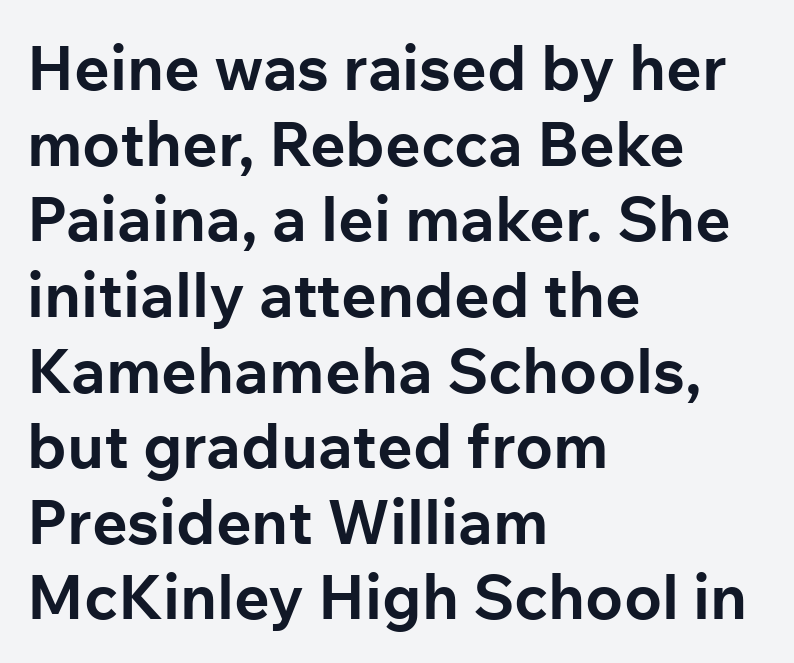
What stands out about the letter spacing? Nothing — it is the standard amount. Caption: multi-line text, flush left, ragged right. Vertical strokes here are truly vertical. Regarding serifs, this sample does without them.
